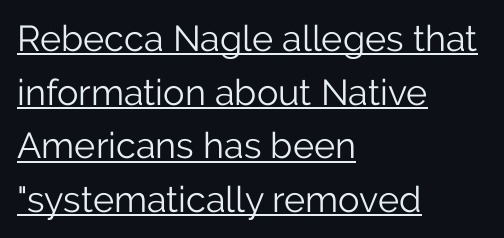
Q: Is the text bold? A: No.
Q: Is the text italic (slanted)? A: No, it is upright.
Q: Is the typeface a serif or a sans-serif typeface? A: Sans-serif.
Q: Is the text underlined? A: Yes.
Q: How is the paragraph aligned? A: Left-aligned.
Q: Is the spacing between letters normal or unusually wide? A: Normal.
Q: Is the spacing between lines tight, normal or loose? A: Normal.
Q: Width (condensed, normal, or wide)? A: Normal.
Q: Stroke contrast? A: Low.
Q: x-height? A: Medium.
Q: Monospaced? A: No.
